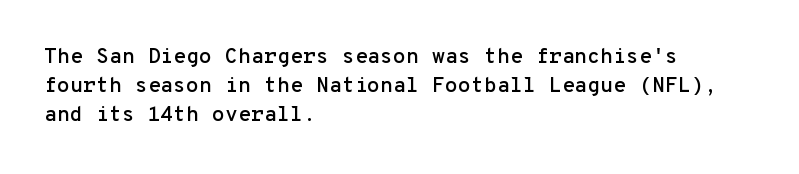
Q: Is the text italic (slanted)? A: No, it is upright.
Q: Is the text underlined? A: No.
Q: How is the paragraph aligned? A: Left-aligned.
Q: Is the spacing between letters normal or unusually wide? A: Normal.
Q: Is the spacing between lines tight, normal or loose? A: Normal.
